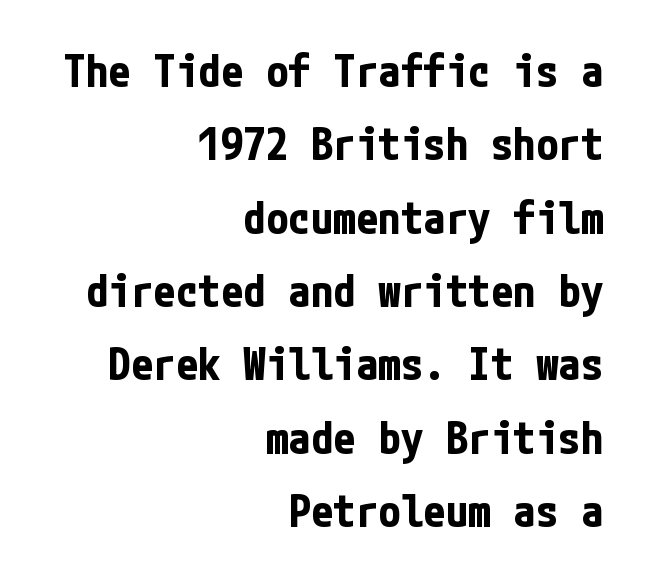
Does extra space separate the letters? No, they use regular spacing. Summary of weight: heavy, a full bold. This sample is right-justified, so line beginnings fall wherever the words allow. The type family on display is of the sans-serif kind. Check under the words: just untouched page. Posture: vertical.
